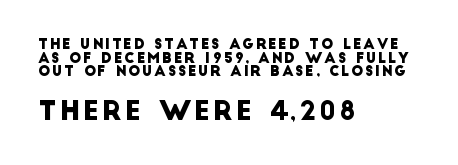
Vertically, the passage feels compressed, each row crowding the next. Which of the two is more prominent by size? The second, at the bottom. A clean baseline with only descenders dipping below it. These lines are set flush left with a ragged right edge.
